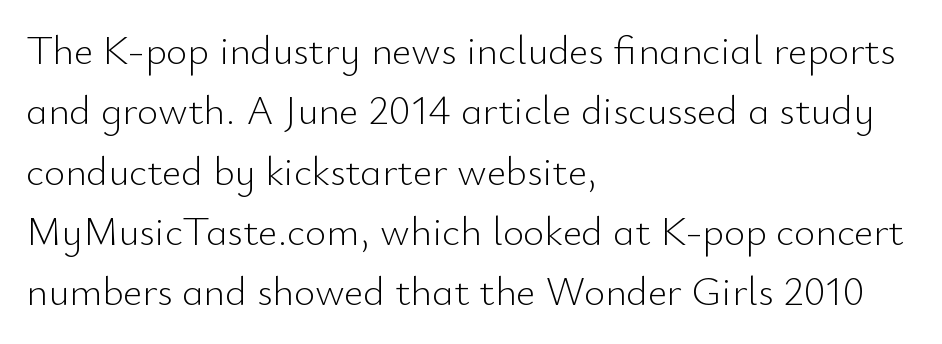
The image shows 41 px light sans-serif type, upright; set left-aligned, normal line spacing (1.47x), normal letter spacing, not underlined; low stroke contrast and a small x-height.
